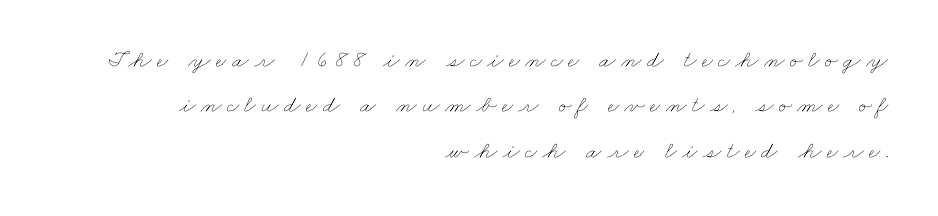
{"bold": "no", "underline": "no", "align": "right", "line_spacing_ratio": 1.89, "letter_spacing": "wide", "letter_spacing_em": 0.22, "glyph_px": 24}
